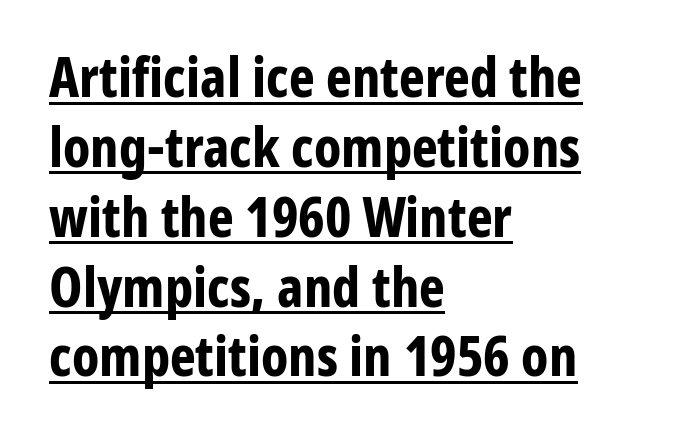
Q: Is the text bold? A: Yes.
Q: Is the text italic (slanted)? A: No, it is upright.
Q: Is the typeface a serif or a sans-serif typeface? A: Sans-serif.
Q: Is the text underlined? A: Yes.
Q: How is the paragraph aligned? A: Left-aligned.
Q: Is the spacing between letters normal or unusually wide? A: Normal.
Q: Is the spacing between lines tight, normal or loose? A: Normal.
Q: Width (condensed, normal, or wide)? A: Condensed.
Q: Stroke contrast? A: Low.
Q: x-height? A: Medium.
Q: Monospaced? A: No.
